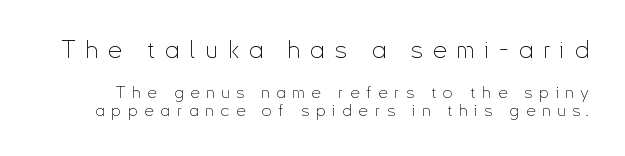
Closely set lines give the paragraph a compact silhouette. The foot of each line stays bare and open. The font is comparable to plain body text, perhaps lighter. Look at the glyph heights: the upper group is clearly the bigger setting. The face used here is rendered with a markedly widened letterfit.
